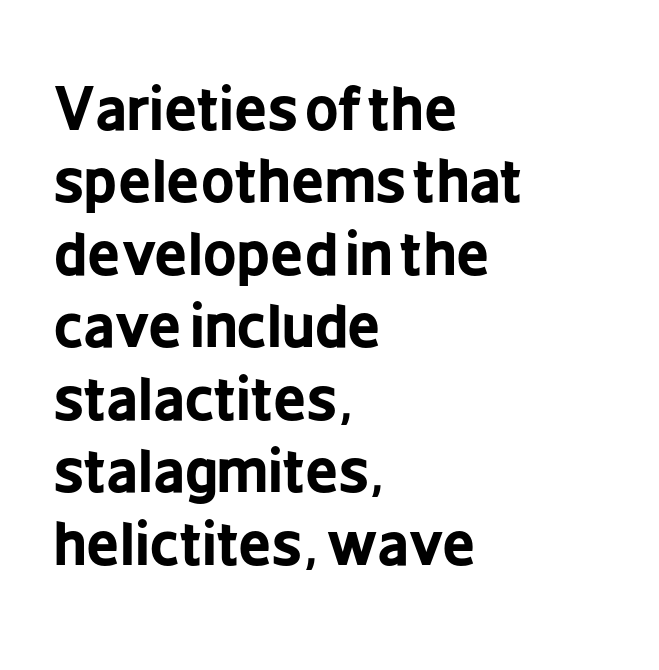
The image shows 58 px bold, condensed sans-serif type, upright; set left-aligned, normal line spacing (1.25x), normal letter spacing, not underlined; low stroke contrast and a medium x-height.
